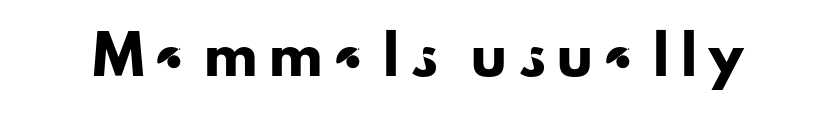
Q: Is the text italic (slanted)? A: No, it is upright.
Q: Is the typeface a serif or a sans-serif typeface? A: Sans-serif.
Q: Is the text underlined? A: No.
Q: Is the spacing between letters normal or unusually wide? A: Unusually wide.
Q: Width (condensed, normal, or wide)? A: Normal.
Q: Stroke contrast? A: Low.
Q: x-height? A: Small.
Q: Monospaced? A: No.
